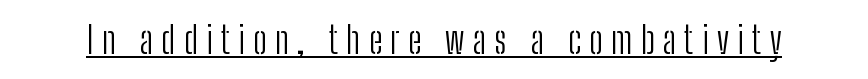
The image shows 37 px light, condensed sans-serif type, upright; set unusually wide letter spacing (+0.22 em), underlined; low stroke contrast and a medium x-height.
